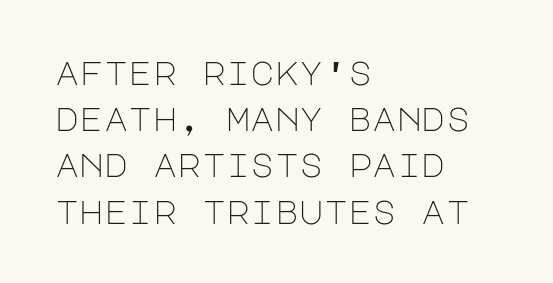
Q: Is the text bold? A: No.
Q: Is the text italic (slanted)? A: No, it is upright.
Q: Is the typeface a serif or a sans-serif typeface? A: Sans-serif.
Q: Is the text underlined? A: No.
Q: How is the paragraph aligned? A: Left-aligned.
Q: Is the spacing between letters normal or unusually wide? A: Normal.
Q: Is the spacing between lines tight, normal or loose? A: Normal.
Q: Width (condensed, normal, or wide)? A: Normal.
Q: Stroke contrast? A: Low.
Q: x-height? A: Large.
